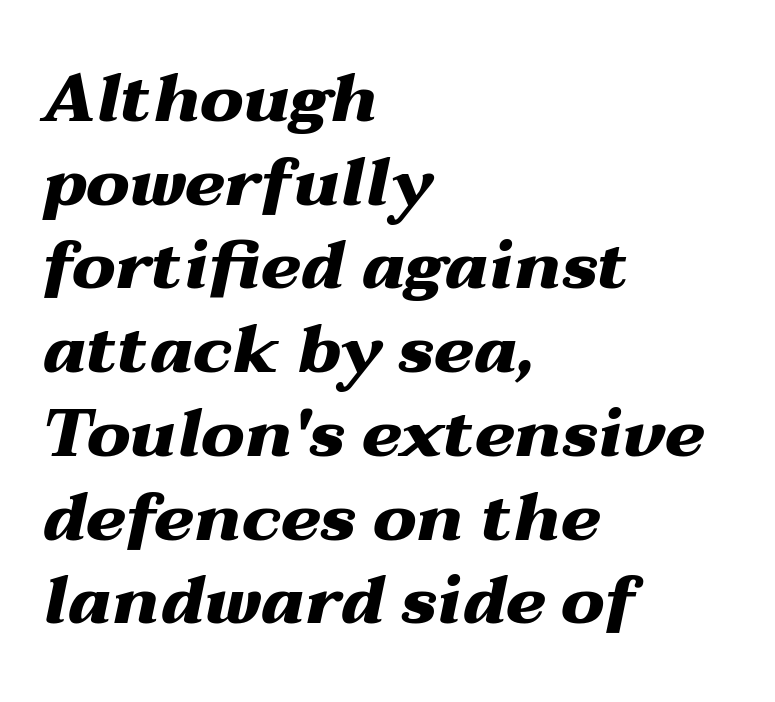
{"italic": "yes", "lean": "right", "slant_degrees": 12, "bold": "yes", "weight": "heavy", "width": "wide", "stroke_contrast": "medium", "x_height": "medium", "monospaced": "no", "underline": "no", "align": "left", "line_spacing": "normal", "line_spacing_ratio": 1.25, "letter_spacing": "normal", "letter_spacing_em": 0.0, "glyph_px": 67}
